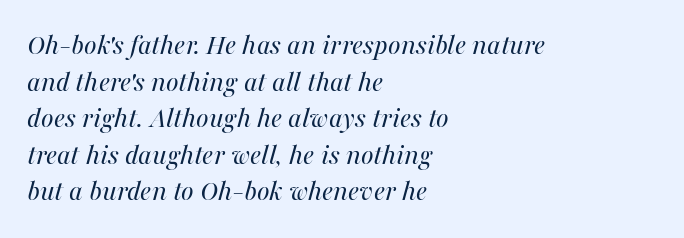
{"italic": "yes", "lean": "right", "slant_degrees": 16, "bold": "no", "weight": "regular", "width": "normal", "stroke_contrast": "medium", "x_height": "medium", "monospaced": "no", "underline": "no", "align": "left", "line_spacing_ratio": 1.22, "letter_spacing": "normal", "letter_spacing_em": 0.0, "glyph_px": 30}
